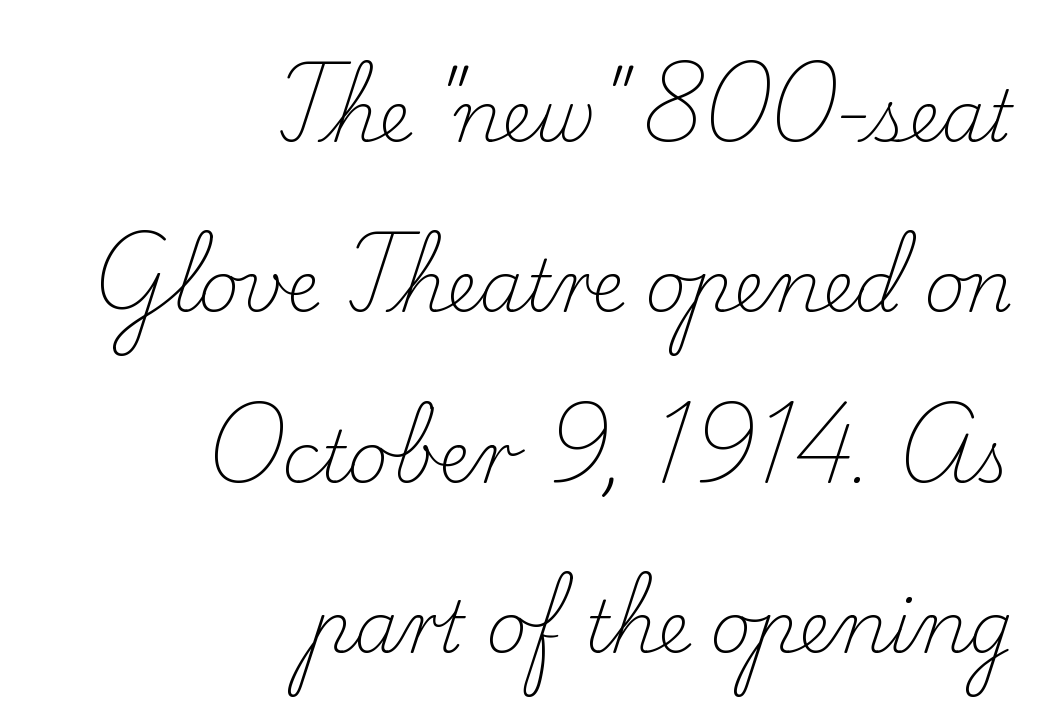
The image shows 71 px light serif type; set right-aligned, loose line spacing (2.4x), normal letter spacing, not underlined; low stroke contrast and a small x-height.
